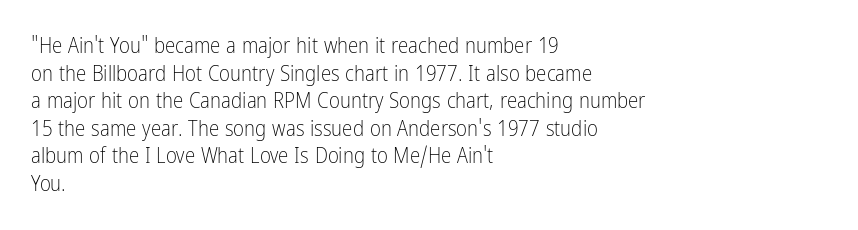
{"italic": "no", "bold": "no", "underline": "no", "align": "left", "line_spacing": "normal", "line_spacing_ratio": 1.31, "letter_spacing": "normal", "letter_spacing_em": 0.0, "glyph_px": 21}
